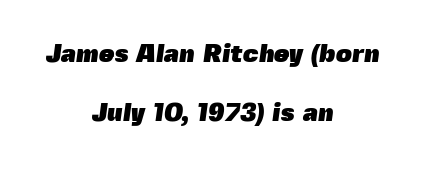
The face used here has the dense, thick strokes of a bold. This sample is center-justified, so both line endings float freely. Leading: increased. Quick note: underline off. The letters sit at their default tracking, neither squeezed nor spread.
